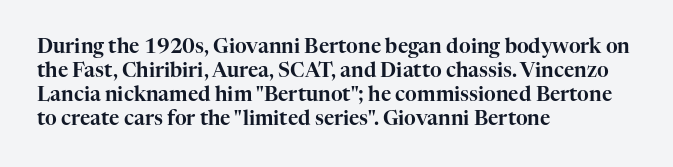
{"italic": "no", "underline": "no", "align": "left", "line_spacing_ratio": 1.2, "letter_spacing": "normal", "letter_spacing_em": 0.0, "glyph_px": 20}
